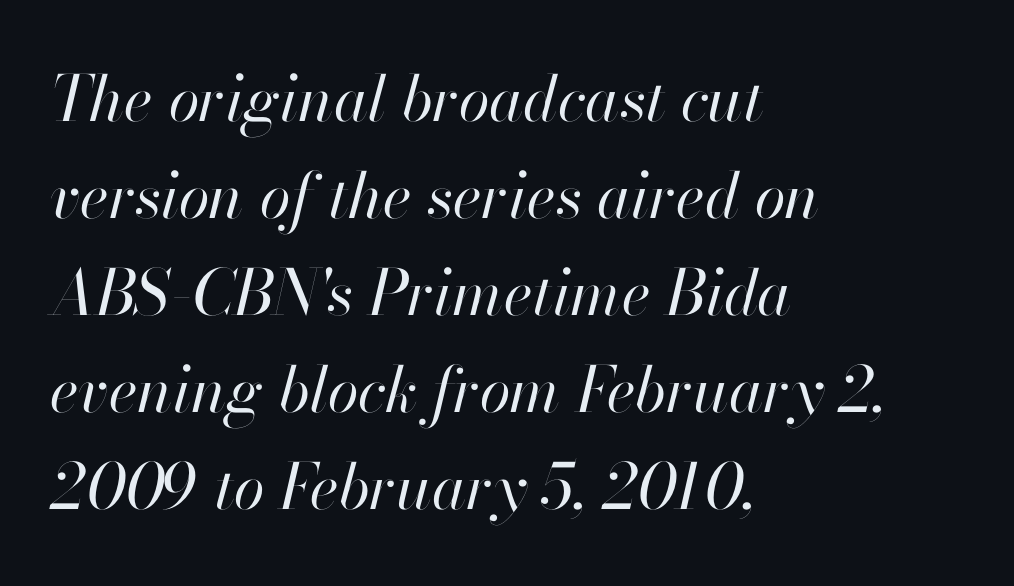
The specimen omits any rule beneath the text block's lines. Is the stroke heavy? The answer is a plain regular-or-lighter. The letterforms sit shoulder to shoulder at normal distance. These lines stack with their left ends in a neat column. The font's italic variant was chosen for this text.
